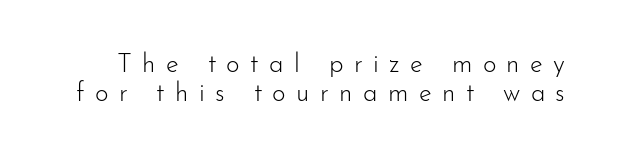
{"italic": "no", "bold": "no", "underline": "no", "line_spacing": "tight", "line_spacing_ratio": 1.13, "letter_spacing": "wide", "letter_spacing_em": 0.4, "glyph_px": 26}
